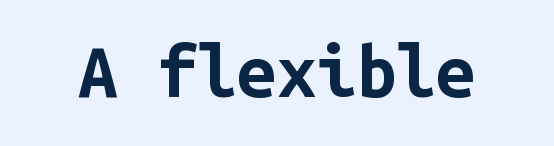
Q: Is the text bold? A: Yes.
Q: Is the text italic (slanted)? A: No, it is upright.
Q: Is the typeface a serif or a sans-serif typeface? A: Sans-serif.
Q: Is the text underlined? A: No.
Q: Is the spacing between letters normal or unusually wide? A: Normal.
Q: Width (condensed, normal, or wide)? A: Normal.
Q: Stroke contrast? A: Low.
Q: x-height? A: Medium.
Q: Monospaced? A: Yes.
